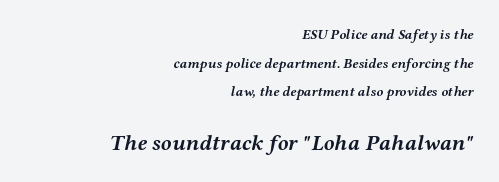
Q: Is the text bold? A: Yes.
Q: Is the text italic (slanted)? A: Yes, it leans right by about 12 degrees.
Q: Is the text underlined? A: No.
Q: How is the paragraph aligned? A: Right-aligned.
Q: Is the spacing between letters normal or unusually wide? A: Normal.
Q: Is the spacing between lines tight, normal or loose? A: Loose.
Q: Which block of text is set in a larger size, the first (top) or the second (bottom)? A: The second (bottom) one.
